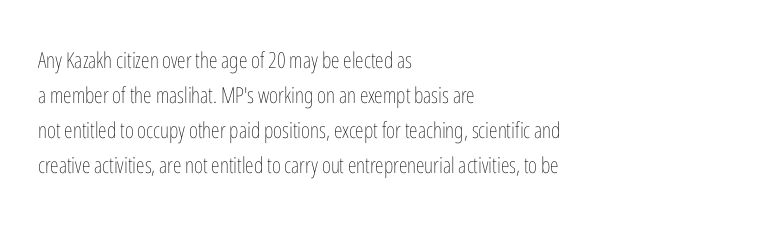
The image shows 22 px text type, upright; set left-aligned, normal line spacing (1.59x), normal letter spacing, not underlined.
